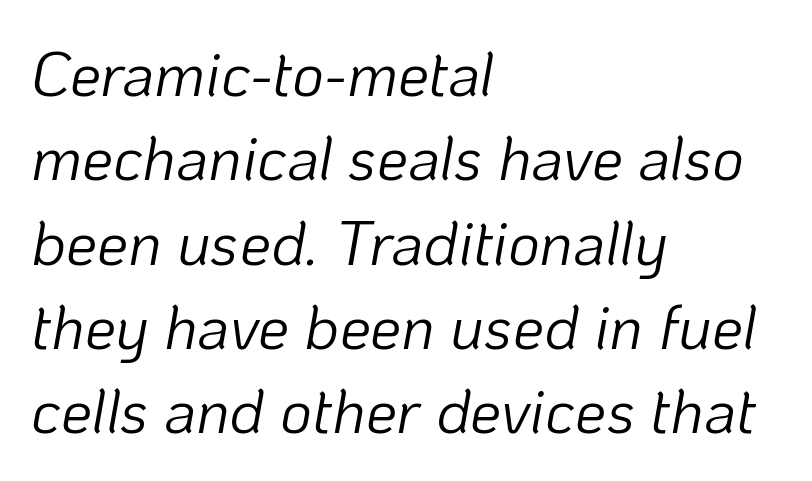
Q: Is the text bold? A: No.
Q: Is the text italic (slanted)? A: Yes, it leans right by about 10 degrees.
Q: Is the text underlined? A: No.
Q: How is the paragraph aligned? A: Left-aligned.
Q: Is the spacing between letters normal or unusually wide? A: Normal.
Q: Is the spacing between lines tight, normal or loose? A: Normal.
Q: Width (condensed, normal, or wide)? A: Normal.
Q: Stroke contrast? A: Low.
Q: x-height? A: Medium.
Q: Monospaced? A: No.
